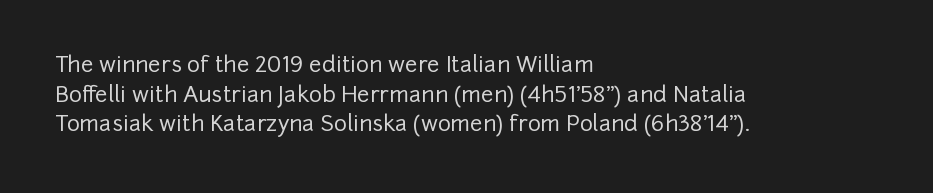
The image shows 22 px text type, upright; set left-aligned, normal line spacing (1.35x), normal letter spacing, not underlined.
